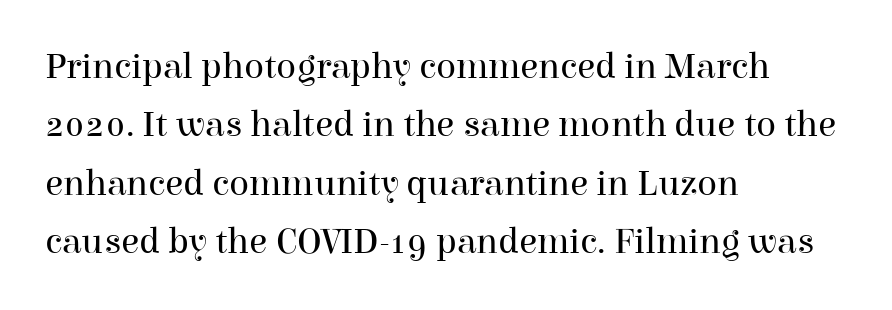
Q: Is the text bold? A: No.
Q: Is the text italic (slanted)? A: No, it is upright.
Q: Is the typeface a serif or a sans-serif typeface? A: Serif.
Q: Is the text underlined? A: No.
Q: How is the paragraph aligned? A: Left-aligned.
Q: Is the spacing between letters normal or unusually wide? A: Normal.
Q: Is the spacing between lines tight, normal or loose? A: Normal.
Q: Width (condensed, normal, or wide)? A: Normal.
Q: Stroke contrast? A: High.
Q: x-height? A: Medium.
Q: Monospaced? A: No.
